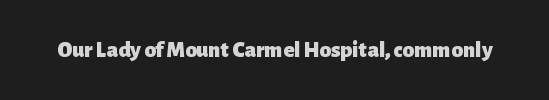
{"italic": "no", "bold": "yes", "underline": "no", "letter_spacing": "normal", "letter_spacing_em": 0.0, "glyph_px": 23}
